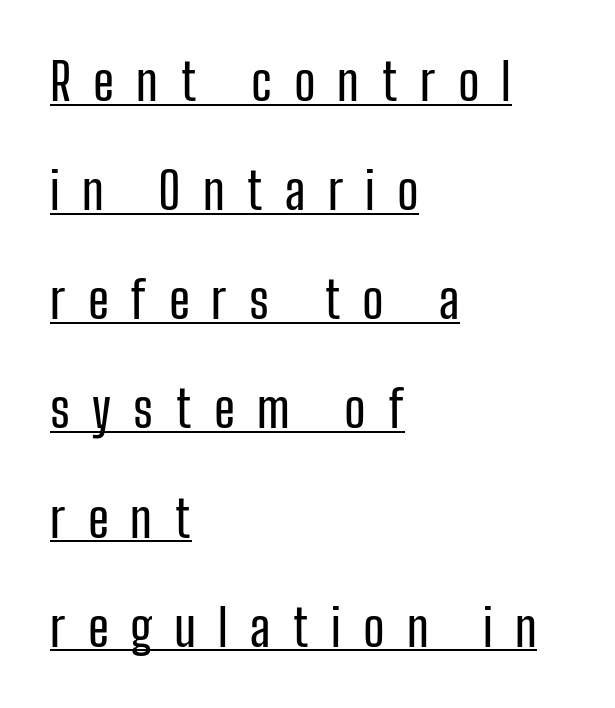
The image shows 51 px condensed sans-serif type, upright; set left-aligned, loose line spacing (2.14x), unusually wide letter spacing (+0.43 em), underlined; low stroke contrast and a medium x-height.
